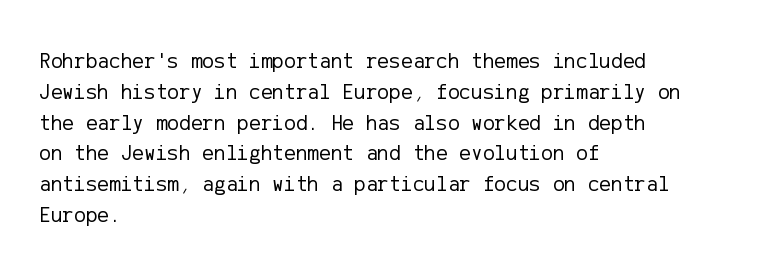
The image shows 22 px text type, upright; set left-aligned, normal line spacing (1.4x), normal letter spacing, not underlined.
